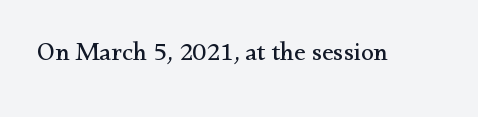
{"italic": "no", "bold": "no", "underline": "no", "letter_spacing": "normal", "letter_spacing_em": 0.0, "glyph_px": 26}
